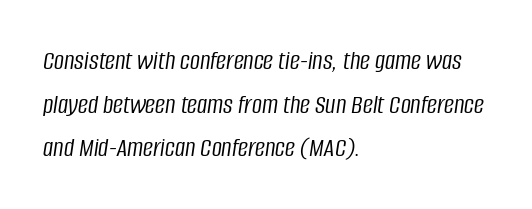
The image shows 28 px light, condensed type, italic (leaning right); set left-aligned, normal line spacing (1.56x), normal letter spacing, not underlined; low stroke contrast and a large x-height.
